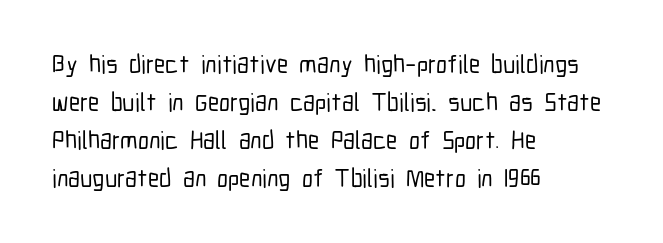
Q: Is the text italic (slanted)? A: No, it is upright.
Q: Is the text underlined? A: No.
Q: How is the paragraph aligned? A: Left-aligned.
Q: Is the spacing between letters normal or unusually wide? A: Normal.
Q: Is the spacing between lines tight, normal or loose? A: Normal.
